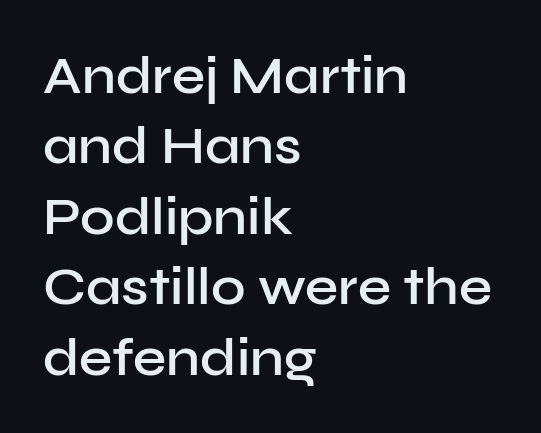
Q: Is the text bold? A: Semi-bold.
Q: Is the text italic (slanted)? A: No, it is upright.
Q: Is the typeface a serif or a sans-serif typeface? A: Sans-serif.
Q: Is the text underlined? A: No.
Q: How is the paragraph aligned? A: Left-aligned.
Q: Is the spacing between letters normal or unusually wide? A: Normal.
Q: Is the spacing between lines tight, normal or loose? A: Normal.
Q: Width (condensed, normal, or wide)? A: Normal.
Q: Stroke contrast? A: Low.
Q: x-height? A: Medium.
Q: Monospaced? A: No.
